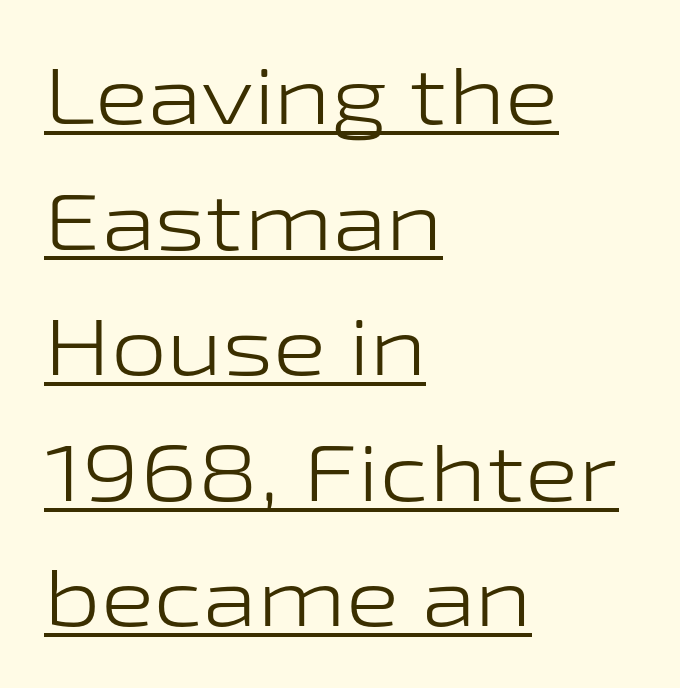
Posture: vertical. The strokes carry an ordinary text weight at most. A typesetter would call this proportional, since set widths differ per character. This block has exactly the height ordinary leading produces.
